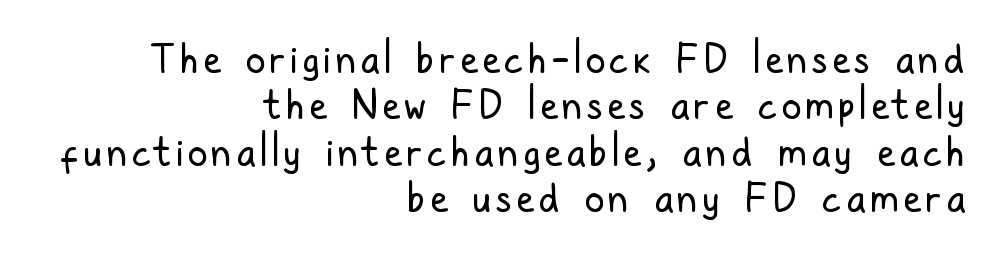
{"serif": "no", "italic": "no", "bold": "no", "weight": "regular", "width": "condensed", "stroke_contrast": "low", "x_height": "medium", "monospaced": "no", "underline": "no", "align": "right", "line_spacing_ratio": 1.16, "glyph_px": 40}
